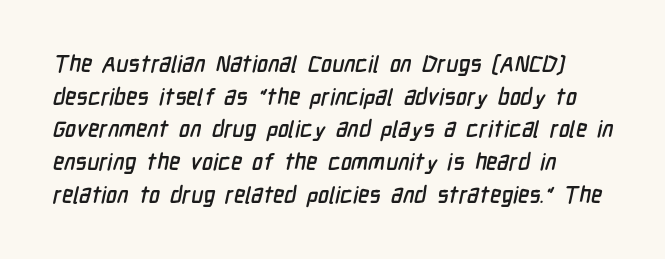
Is the block centered? No — it sits flush against the left margin. Check under the words: just untouched page. What's the leading like? Ordinary, nothing unusual. Inter-character spacing is left at the font's built-in metrics.
